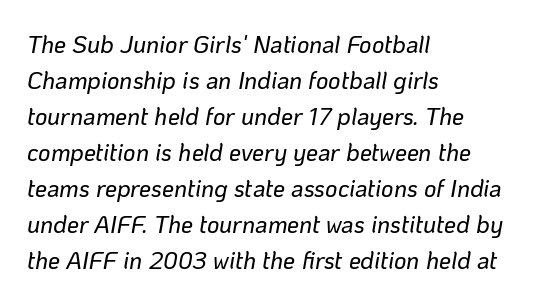
{"italic": "yes", "lean": "right", "slant_degrees": 10, "underline": "no", "align": "left", "line_spacing": "normal", "line_spacing_ratio": 1.5, "letter_spacing": "normal", "letter_spacing_em": 0.0, "glyph_px": 24}
